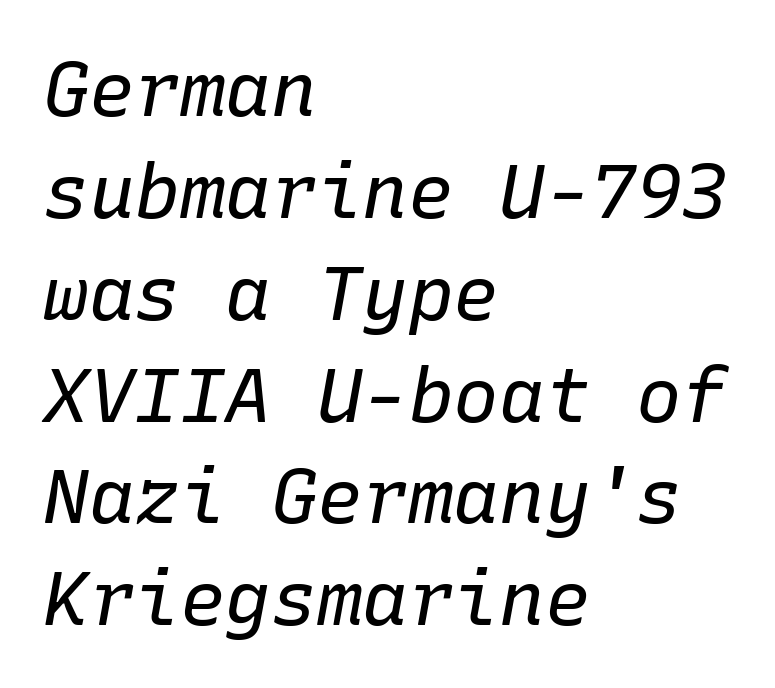
Q: Is the text bold? A: No.
Q: Is the text italic (slanted)? A: Yes, it leans right by about 10 degrees.
Q: Is the text underlined? A: No.
Q: How is the paragraph aligned? A: Left-aligned.
Q: Is the spacing between letters normal or unusually wide? A: Normal.
Q: Is the spacing between lines tight, normal or loose? A: Normal.
Q: Width (condensed, normal, or wide)? A: Normal.
Q: Stroke contrast? A: Low.
Q: x-height? A: Medium.
Q: Monospaced? A: Yes.
